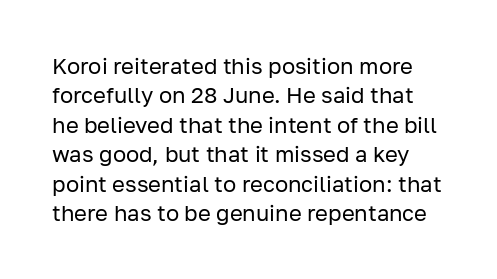
The image shows 22 px text type, upright; set normal line spacing (1.34x), normal letter spacing, not underlined.
